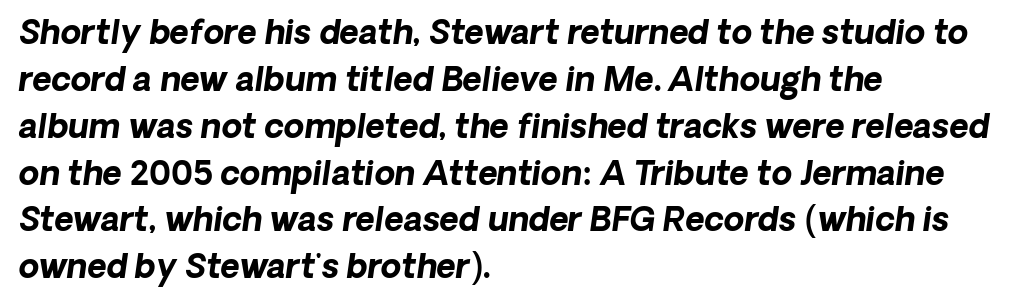
Q: Is the text bold? A: Yes.
Q: Is the text italic (slanted)? A: Yes, it leans right by about 8 degrees.
Q: Is the text underlined? A: No.
Q: How is the paragraph aligned? A: Left-aligned.
Q: Is the spacing between letters normal or unusually wide? A: Normal.
Q: Is the spacing between lines tight, normal or loose? A: Normal.
Q: Width (condensed, normal, or wide)? A: Normal.
Q: Stroke contrast? A: Low.
Q: x-height? A: Medium.
Q: Monospaced? A: No.
